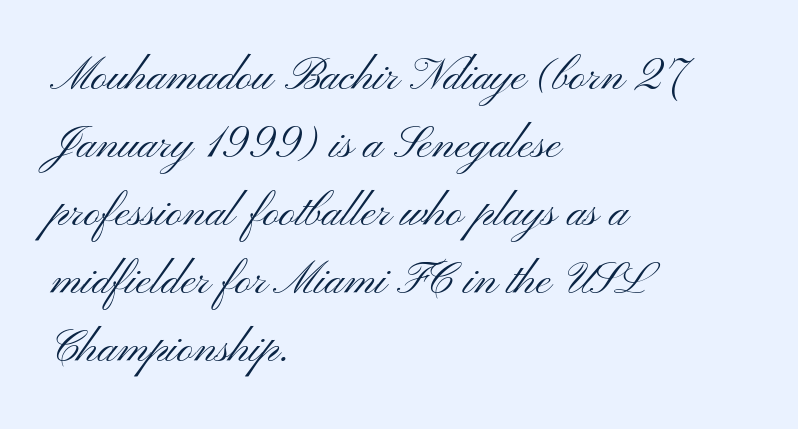
{"serif": "no", "bold": "no", "weight": "light", "width": "wide", "stroke_contrast": "medium", "x_height": "small", "monospaced": "no", "underline": "no", "align": "left", "line_spacing": "normal", "line_spacing_ratio": 1.51, "letter_spacing": "normal", "letter_spacing_em": 0.0, "glyph_px": 45}
